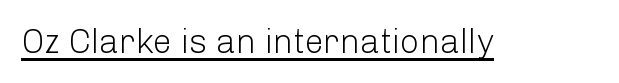
{"serif": "no", "italic": "no", "bold": "no", "weight": "light", "width": "normal", "stroke_contrast": "low", "x_height": "medium", "monospaced": "no", "underline": "yes", "letter_spacing": "normal", "letter_spacing_em": 0.0, "glyph_px": 34}
